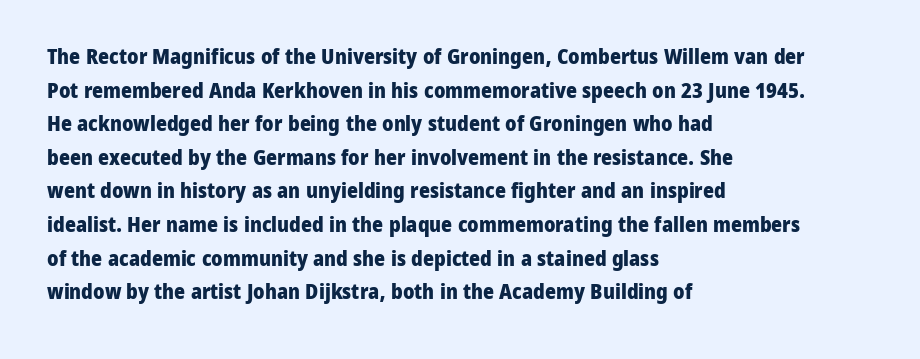
Q: Is the text bold? A: Yes.
Q: Is the text italic (slanted)? A: No, it is upright.
Q: Is the text underlined? A: No.
Q: How is the paragraph aligned? A: Left-aligned.
Q: Is the spacing between letters normal or unusually wide? A: Normal.
Q: Is the spacing between lines tight, normal or loose? A: Normal.
